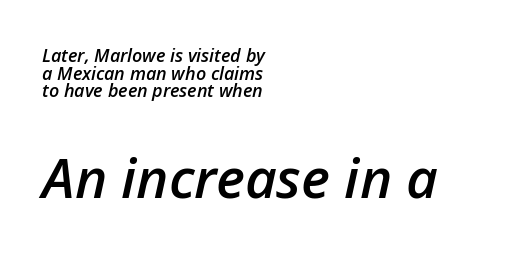
{"italic": "yes", "lean": "right", "slant_degrees": 12, "bold": "semi", "weight": "semibold", "width": "normal", "stroke_contrast": "low", "x_height": "medium", "monospaced": "no", "underline": "no", "align": "left", "line_spacing": "tight", "line_spacing_ratio": 0.98, "letter_spacing": "normal", "letter_spacing_em": 0.0, "larger_block": "second", "size_ratio": 3.06, "glyph_px": 55}
